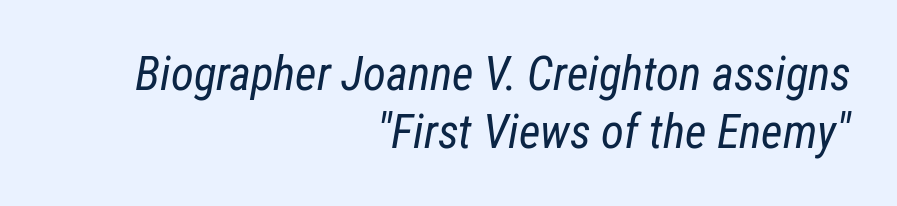
Summary of weight: not heavy and not bold. Think of a printed novel: that variable character pitch is what you see here. Clear beneath every line of the passage. This is oblique type, the kind used for emphasis or titles. Is the block centered? No — it sits flush against the right margin. Observe the ordinary spacing: letters are neighbours, not strangers.
